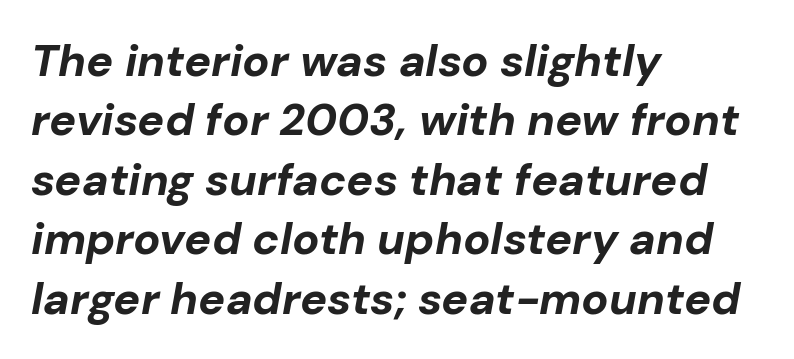
The image shows 45 px bold type, italic (leaning right); set left-aligned, normal line spacing (1.32x), normal letter spacing, not underlined; low stroke contrast and a medium x-height.
